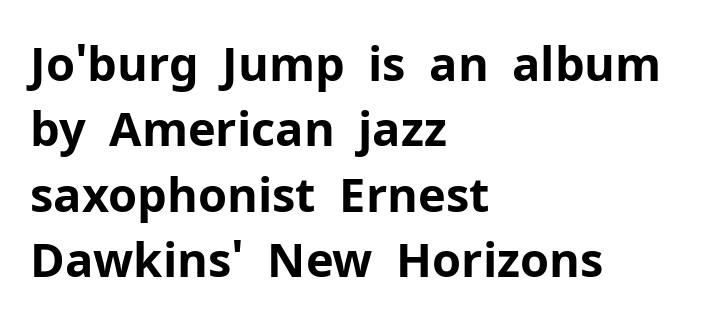
{"serif": "no", "italic": "no", "bold": "yes", "weight": "bold", "width": "normal", "stroke_contrast": "low", "x_height": "medium", "monospaced": "no", "underline": "no", "align": "left", "line_spacing": "normal", "line_spacing_ratio": 1.39, "letter_spacing": "normal", "letter_spacing_em": 0.0, "glyph_px": 47}
